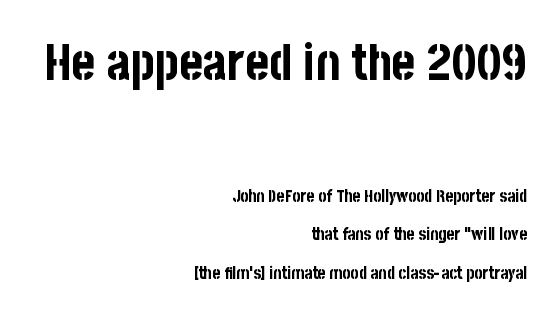
All the whitespace from short lines collects on the left. Type size steps down from the first block to the second. The strokes are fattened all the way to bold. The horizontal fit of the characters is conventional and even.
